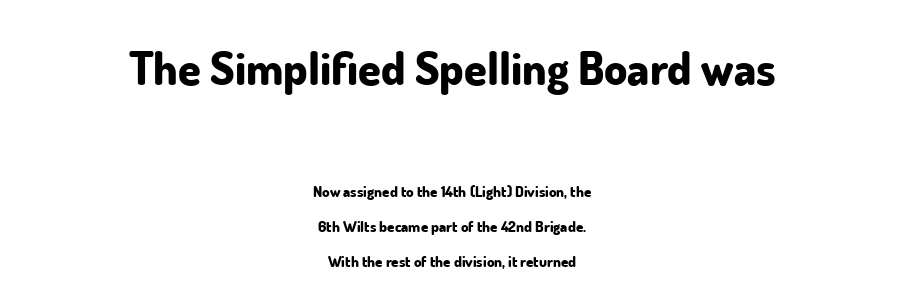
Q: Is the text bold? A: Yes.
Q: Is the text italic (slanted)? A: No, it is upright.
Q: Is the typeface a serif or a sans-serif typeface? A: Sans-serif.
Q: Is the text underlined? A: No.
Q: How is the paragraph aligned? A: Centered.
Q: Is the spacing between letters normal or unusually wide? A: Normal.
Q: Is the spacing between lines tight, normal or loose? A: Loose.
Q: Which block of text is set in a larger size, the first (top) or the second (bottom)? A: The first (top) one.
Q: Width (condensed, normal, or wide)? A: Normal.
Q: Stroke contrast? A: Low.
Q: x-height? A: Small.
Q: Monospaced? A: No.
